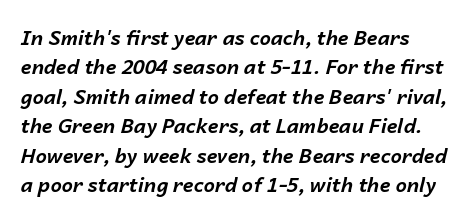
Each new line begins a customary step beneath the previous one. Any mark beneath the type? The region is blank. The rag falls on the right side of this text block. Students, this is bold: see how much ink each stroke carries. Caption: standard tracking, unaltered.
